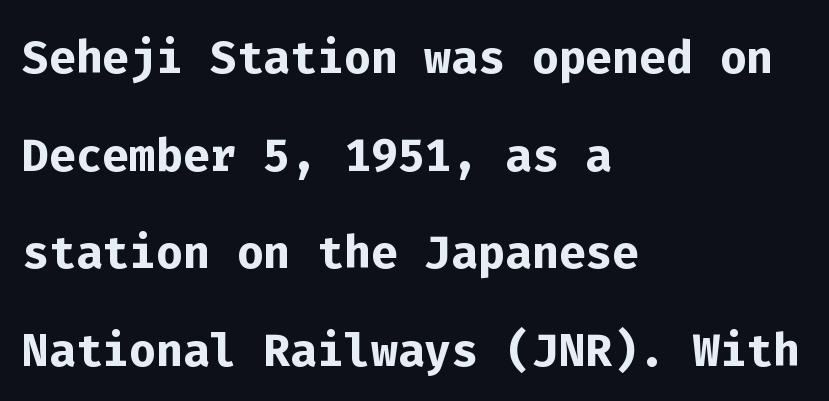
The rendering uses typewriter-style spacing with identical character cells. The specimen omits any rule beneath the text block's lines. I'd describe the lettering as bold — thick and assertive. Caption: multi-line text, flush left, ragged right. Compared with typical paragraphs, the rows here are spaced about the same. Quick note: not italic, upright.
